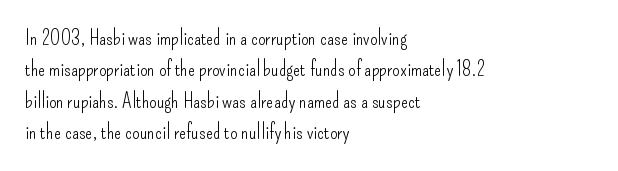
Q: Is the text bold? A: No.
Q: Is the text italic (slanted)? A: No, it is upright.
Q: Is the text underlined? A: No.
Q: How is the paragraph aligned? A: Left-aligned.
Q: Is the spacing between letters normal or unusually wide? A: Normal.
Q: Is the spacing between lines tight, normal or loose? A: Normal.
